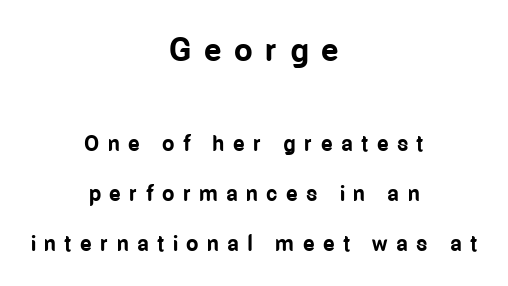
{"serif": "no", "italic": "no", "bold": "yes", "weight": "bold", "width": "condensed", "stroke_contrast": "low", "x_height": "medium", "monospaced": "no", "underline": "no", "align": "center", "line_spacing": "loose", "line_spacing_ratio": 2.27, "letter_spacing": "wide", "letter_spacing_em": 0.38, "larger_block": "first", "size_ratio": 1.5, "glyph_px": 33}
